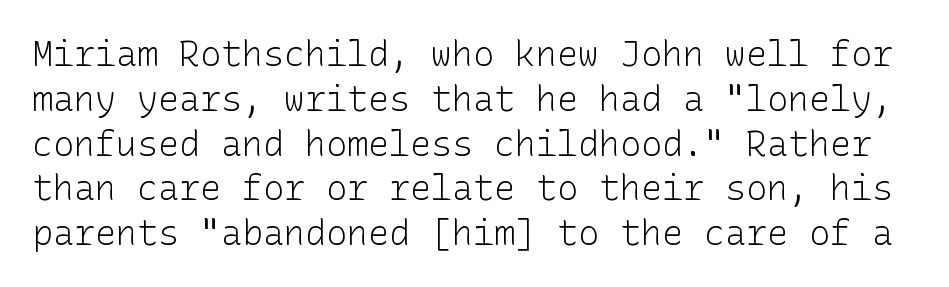
Check the space under the baseline: it is left empty. The passage shown is not bold in any degree. The line texture is even and compact thanks to regular tracking. Does the lettering tilt? It doesn't — this is upright. Students, observe: this is what conventionally led text looks like.
